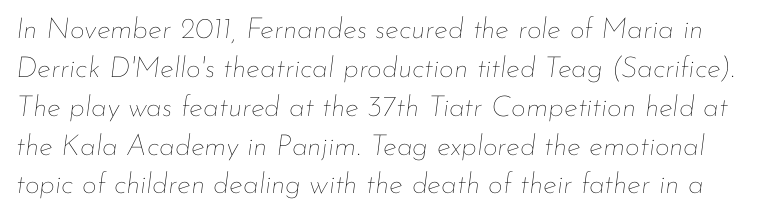
The image shows 29 px thin type, italic (leaning right); set normal line spacing (1.34x), normal letter spacing, not underlined; low stroke contrast and a small x-height.
